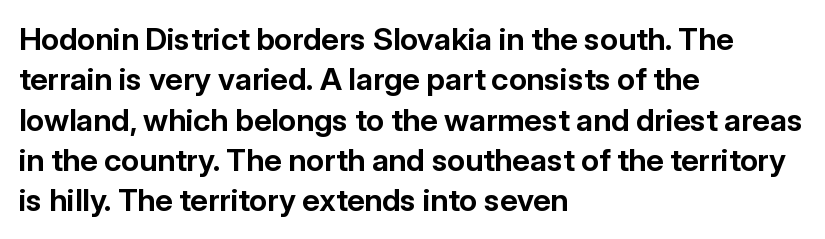
The image shows 31 px bold sans-serif type, upright; set left-aligned, normal line spacing (1.3x), normal letter spacing, not underlined; low stroke contrast and a medium x-height.
